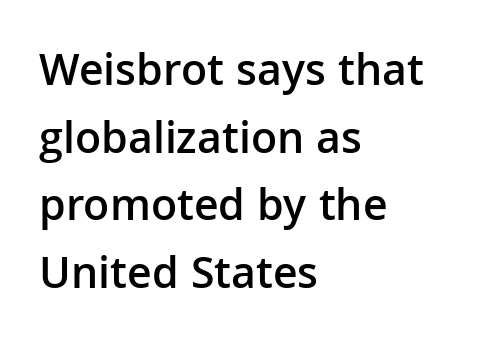
Q: Is the text bold? A: Semi-bold.
Q: Is the text italic (slanted)? A: No, it is upright.
Q: Is the typeface a serif or a sans-serif typeface? A: Sans-serif.
Q: Is the text underlined? A: No.
Q: How is the paragraph aligned? A: Left-aligned.
Q: Is the spacing between letters normal or unusually wide? A: Normal.
Q: Is the spacing between lines tight, normal or loose? A: Normal.
Q: Width (condensed, normal, or wide)? A: Normal.
Q: Stroke contrast? A: Low.
Q: x-height? A: Medium.
Q: Monospaced? A: No.
